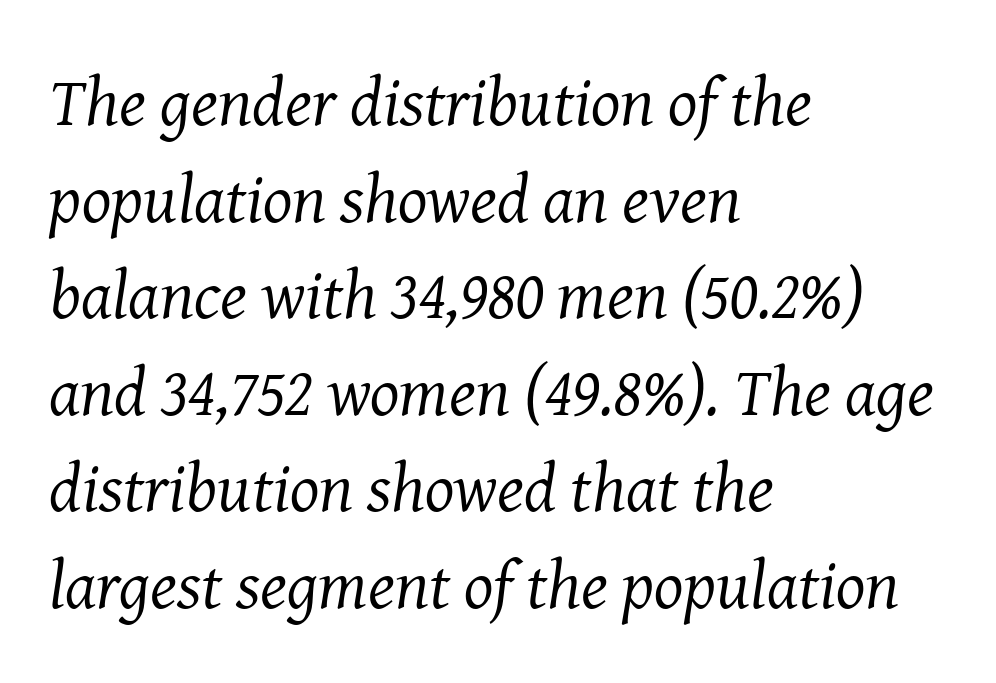
Q: Is the text bold? A: No.
Q: Is the text italic (slanted)? A: Yes, it leans right by about 8 degrees.
Q: Is the typeface a serif or a sans-serif typeface? A: Serif.
Q: Is the text underlined? A: No.
Q: How is the paragraph aligned? A: Left-aligned.
Q: Is the spacing between letters normal or unusually wide? A: Normal.
Q: Is the spacing between lines tight, normal or loose? A: Normal.
Q: Width (condensed, normal, or wide)? A: Normal.
Q: Stroke contrast? A: Medium.
Q: x-height? A: Medium.
Q: Monospaced? A: No.
